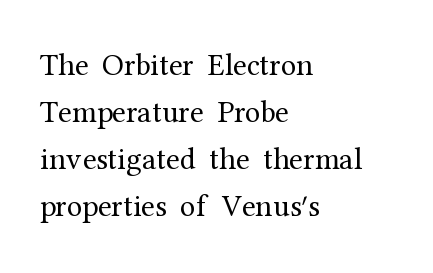
Q: Is the text bold? A: No.
Q: Is the text italic (slanted)? A: No, it is upright.
Q: Is the typeface a serif or a sans-serif typeface? A: Serif.
Q: Is the text underlined? A: No.
Q: How is the paragraph aligned? A: Left-aligned.
Q: Is the spacing between letters normal or unusually wide? A: Normal.
Q: Is the spacing between lines tight, normal or loose? A: Normal.
Q: Width (condensed, normal, or wide)? A: Normal.
Q: Stroke contrast? A: Medium.
Q: x-height? A: Medium.
Q: Monospaced? A: No.
